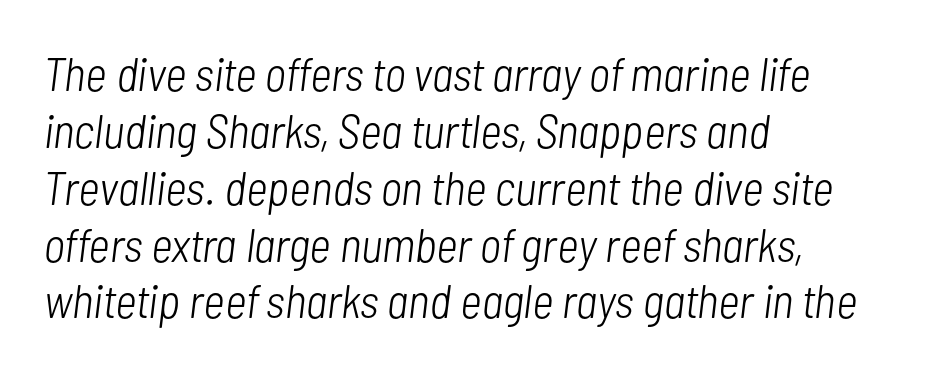
The image shows 47 px light, condensed type, italic (leaning right); set left-aligned, line spacing 1.21x, normal letter spacing, not underlined; low stroke contrast and a medium x-height.
